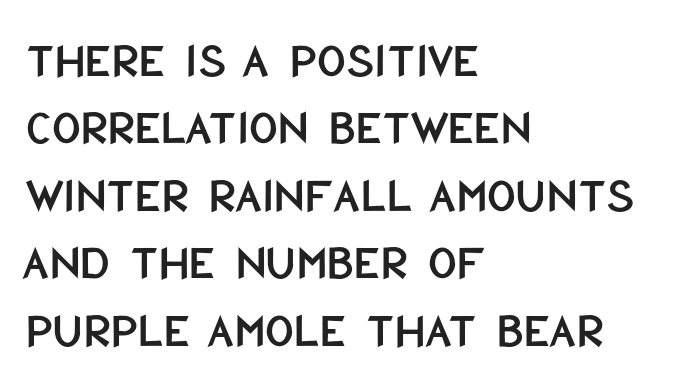
{"serif": "no", "italic": "no", "width": "condensed", "stroke_contrast": "low", "x_height": "large", "monospaced": "no", "underline": "no", "align": "left", "line_spacing": "normal", "line_spacing_ratio": 1.35, "letter_spacing": "normal", "letter_spacing_em": 0.0, "glyph_px": 50}
